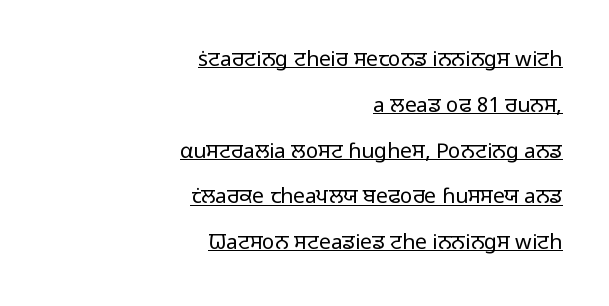
Q: Is the text bold? A: No.
Q: Is the text italic (slanted)? A: No, it is upright.
Q: Is the text underlined? A: Yes.
Q: How is the paragraph aligned? A: Right-aligned.
Q: Is the spacing between letters normal or unusually wide? A: Normal.
Q: Is the spacing between lines tight, normal or loose? A: Loose.
